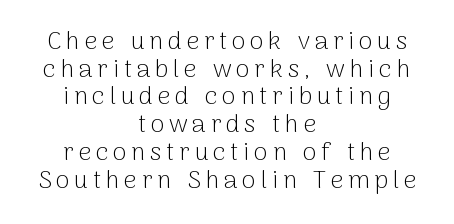
The image shows 25 px text type, upright; set centered, tight line spacing (1.11x), not underlined.
